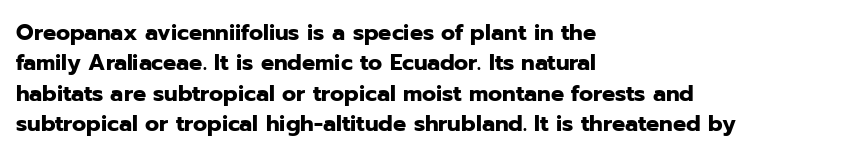
Q: Is the text bold? A: Yes.
Q: Is the text italic (slanted)? A: No, it is upright.
Q: Is the text underlined? A: No.
Q: How is the paragraph aligned? A: Left-aligned.
Q: Is the spacing between letters normal or unusually wide? A: Normal.
Q: Is the spacing between lines tight, normal or loose? A: Normal.
